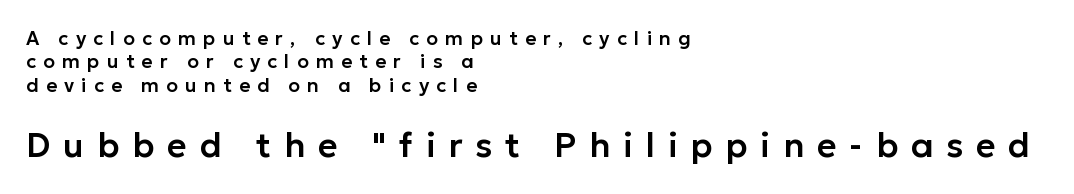
{"serif": "no", "italic": "no", "width": "normal", "stroke_contrast": "low", "x_height": "medium", "monospaced": "no", "underline": "no", "align": "left", "line_spacing_ratio": 1.23, "letter_spacing": "wide", "letter_spacing_em": 0.38, "larger_block": "second", "size_ratio": 1.79, "glyph_px": 34}
